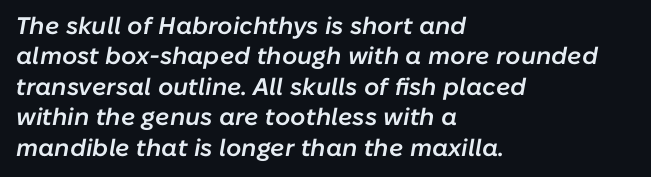
The image shows 24 px text type, italic (leaning right); set left-aligned, normal line spacing (1.27x), normal letter spacing, not underlined.
